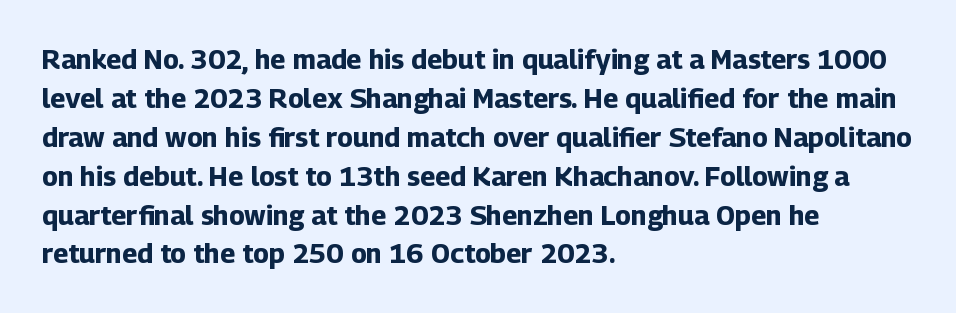
{"italic": "no", "bold": "yes", "underline": "no", "align": "left", "line_spacing": "normal", "line_spacing_ratio": 1.44, "letter_spacing": "normal", "letter_spacing_em": 0.0, "glyph_px": 27}
